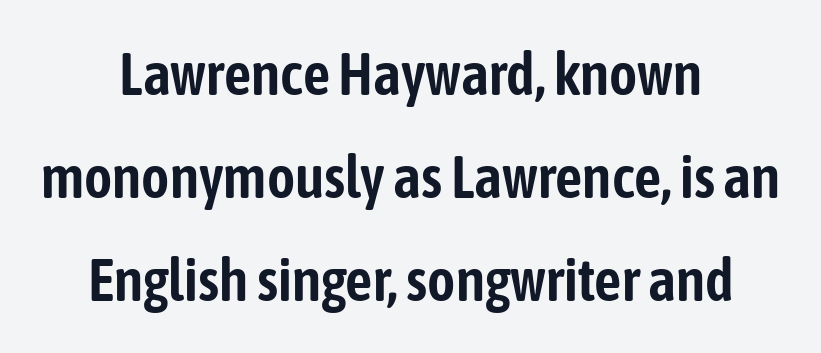
Q: Is the text italic (slanted)? A: No, it is upright.
Q: Is the typeface a serif or a sans-serif typeface? A: Sans-serif.
Q: Is the text underlined? A: No.
Q: How is the paragraph aligned? A: Centered.
Q: Is the spacing between letters normal or unusually wide? A: Normal.
Q: Width (condensed, normal, or wide)? A: Condensed.
Q: Stroke contrast? A: Low.
Q: x-height? A: Medium.
Q: Monospaced? A: No.
